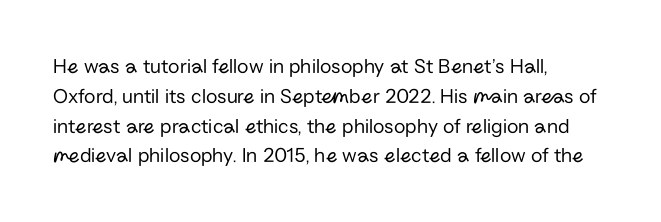
Quick note: interline space is typical. Nothing unusual about the tracking: characters are spaced as the font intends. Unmarked baselines from the first word to the last. No italicization has been applied; the sample stays upright.
